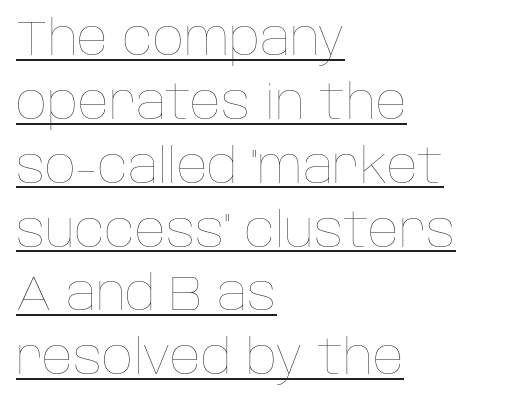
{"italic": "no", "bold": "no", "weight": "thin", "width": "normal", "stroke_contrast": "low", "x_height": "large", "monospaced": "no", "underline": "yes", "align": "left", "line_spacing": "normal", "line_spacing_ratio": 1.33, "letter_spacing": "normal", "letter_spacing_em": 0.0, "glyph_px": 48}
